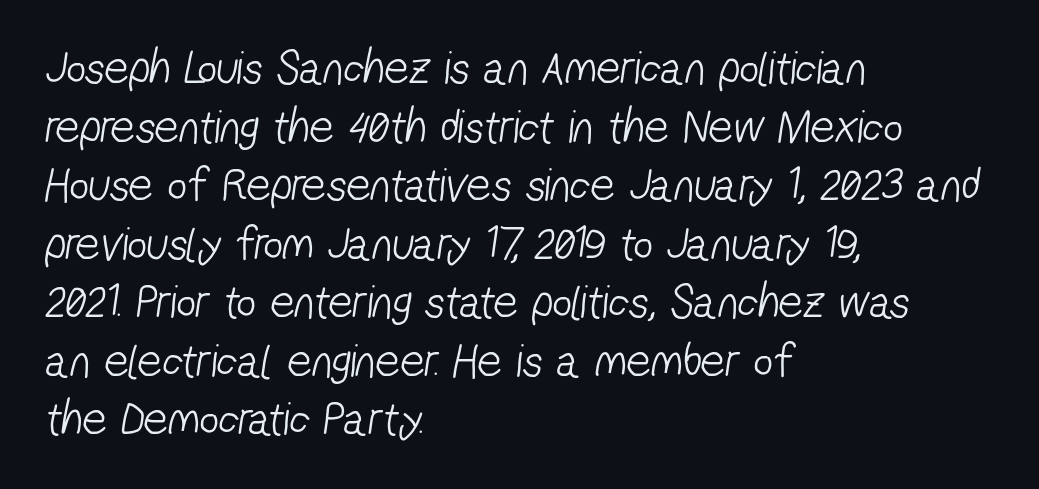
The line texture is even and compact thanks to regular tracking. This is sans-serif lettering, the kind often seen on screens and signage. Any mark beneath the type? The region is blank. Spacing verdict: proportional, widths tailored to each character. The paragraph has a hard left edge and a soft right edge. Heft: none added — not bold.
